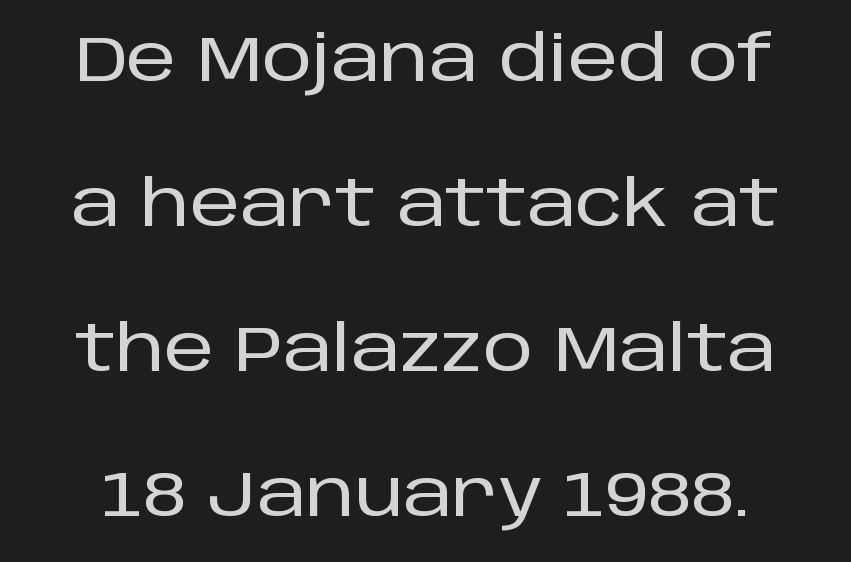
Q: Is the text italic (slanted)? A: No, it is upright.
Q: Is the typeface a serif or a sans-serif typeface? A: Sans-serif.
Q: Is the text underlined? A: No.
Q: Is the spacing between letters normal or unusually wide? A: Normal.
Q: Is the spacing between lines tight, normal or loose? A: Loose.
Q: Width (condensed, normal, or wide)? A: Normal.
Q: Stroke contrast? A: Low.
Q: x-height? A: Large.
Q: Monospaced? A: No.
